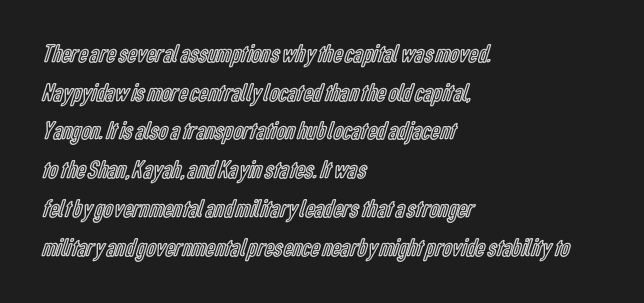
The image shows 26 px text type; set left-aligned, normal line spacing (1.49x), normal letter spacing, not underlined.
